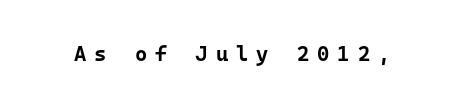
{"italic": "no", "bold": "yes", "underline": "no", "letter_spacing": "wide", "letter_spacing_em": 0.38, "glyph_px": 21}
